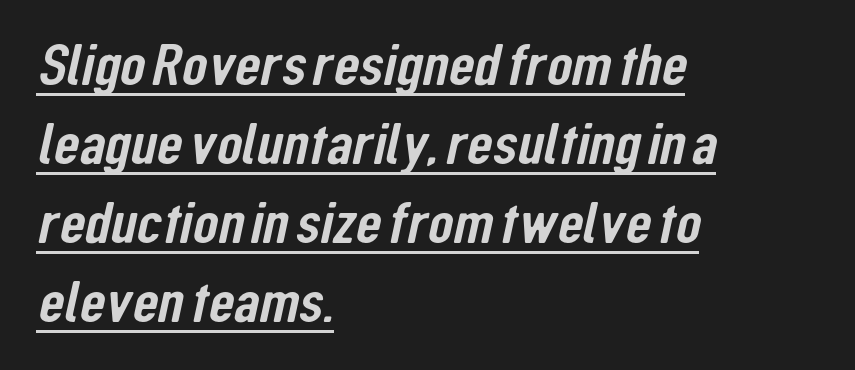
The image shows 59 px condensed sans-serif type; set left-aligned, normal line spacing (1.34x), normal letter spacing, underlined; low stroke contrast and a medium x-height.
